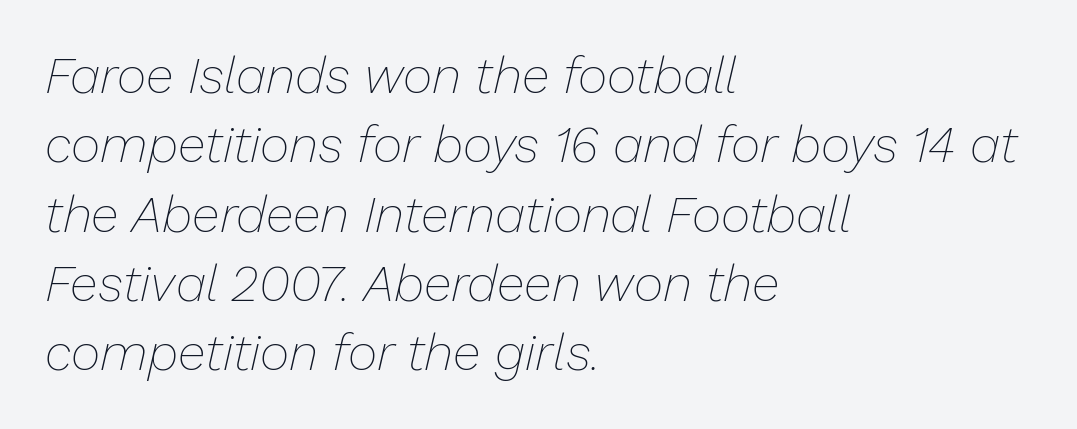
Q: Is the text bold? A: No.
Q: Is the text italic (slanted)? A: Yes, it leans right by about 13 degrees.
Q: Is the text underlined? A: No.
Q: How is the paragraph aligned? A: Left-aligned.
Q: Is the spacing between letters normal or unusually wide? A: Normal.
Q: Is the spacing between lines tight, normal or loose? A: Normal.
Q: Width (condensed, normal, or wide)? A: Normal.
Q: Stroke contrast? A: Low.
Q: x-height? A: Medium.
Q: Monospaced? A: No.
